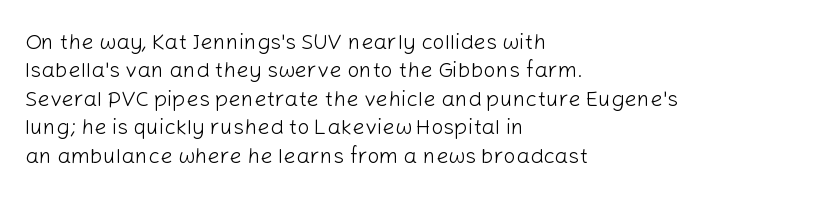
Q: Is the text bold? A: No.
Q: Is the text italic (slanted)? A: No, it is upright.
Q: Is the text underlined? A: No.
Q: How is the paragraph aligned? A: Left-aligned.
Q: Is the spacing between letters normal or unusually wide? A: Normal.
Q: Is the spacing between lines tight, normal or loose? A: Normal.
